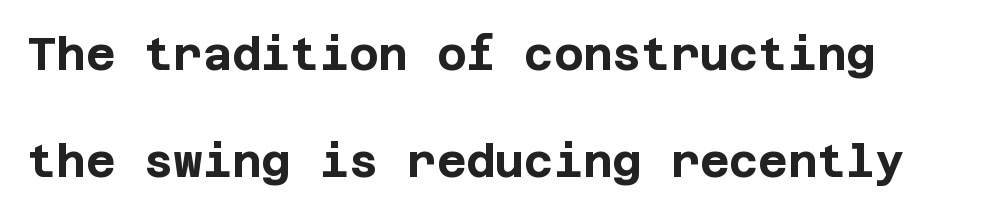
Q: Is the text bold? A: Yes.
Q: Is the text italic (slanted)? A: No, it is upright.
Q: Is the typeface a serif or a sans-serif typeface? A: Sans-serif.
Q: Is the text underlined? A: No.
Q: Is the spacing between letters normal or unusually wide? A: Normal.
Q: Is the spacing between lines tight, normal or loose? A: Loose.
Q: Width (condensed, normal, or wide)? A: Normal.
Q: Stroke contrast? A: Low.
Q: x-height? A: Large.
